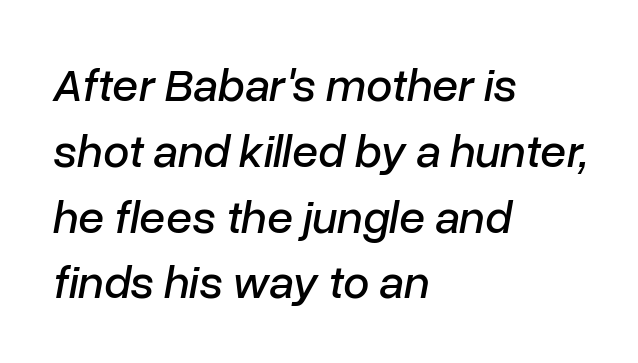
{"italic": "yes", "lean": "right", "slant_degrees": 10, "width": "normal", "stroke_contrast": "low", "x_height": "medium", "monospaced": "no", "underline": "no", "align": "left", "line_spacing": "normal", "line_spacing_ratio": 1.4, "letter_spacing": "normal", "letter_spacing_em": 0.0, "glyph_px": 47}
